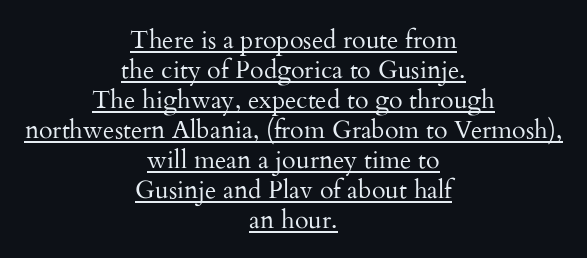
Students, observe the line beneath the letters — that is underlining. The compositor balanced each line on the midline. Glyph-to-glyph distance matches everyday printed text. A roman cut, with each character standing at attention.
